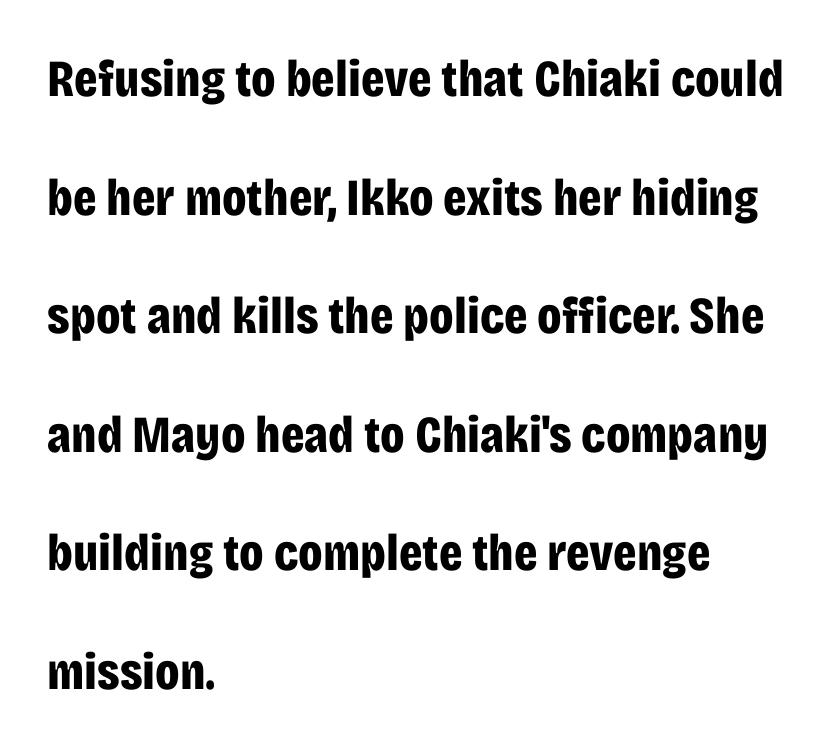
The image shows 52 px bold, condensed sans-serif type, upright; set left-aligned, loose line spacing (2.28x), normal letter spacing, not underlined; low stroke contrast and a large x-height.
